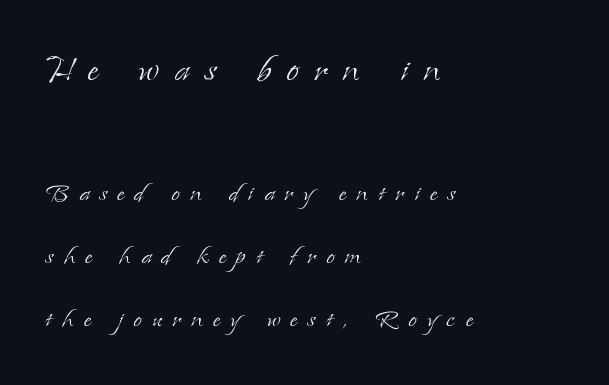
Q: Is the text bold? A: No.
Q: Is the text italic (slanted)? A: Yes.
Q: Is the typeface a serif or a sans-serif typeface? A: Serif.
Q: Is the text underlined? A: No.
Q: How is the paragraph aligned? A: Left-aligned.
Q: Is the spacing between letters normal or unusually wide? A: Unusually wide.
Q: Is the spacing between lines tight, normal or loose? A: Loose.
Q: Which block of text is set in a larger size, the first (top) or the second (bottom)? A: The first (top) one.
Q: Width (condensed, normal, or wide)? A: Normal.
Q: Stroke contrast? A: Low.
Q: x-height? A: Small.
Q: Monospaced? A: No.
